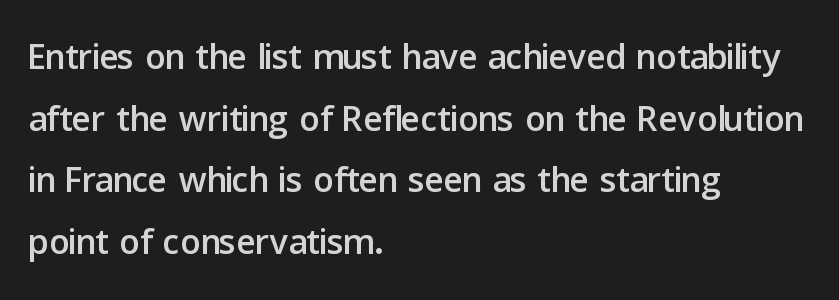
This sample has the flowing, uneven cadence of proportional lettering. The letters carry no serifs — their stems end cleanly without finishing strokes. The typesetter chose a ragged-right arrangement here. Do the letters lean? They stand straight. Spacing between characters is what you'd get straight out of the box.
